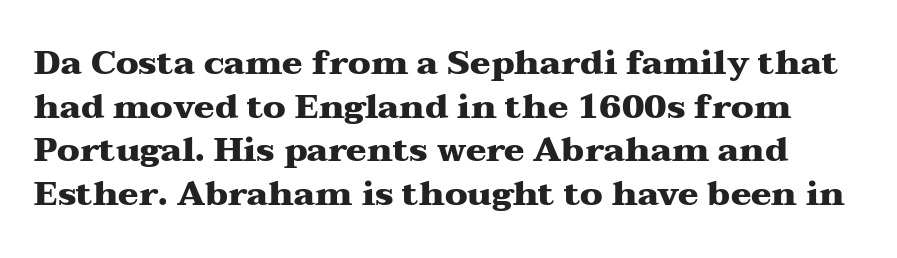
Q: Is the text bold? A: Yes.
Q: Is the text italic (slanted)? A: No, it is upright.
Q: Is the typeface a serif or a sans-serif typeface? A: Serif.
Q: Is the text underlined? A: No.
Q: Is the spacing between letters normal or unusually wide? A: Normal.
Q: Is the spacing between lines tight, normal or loose? A: Normal.
Q: Width (condensed, normal, or wide)? A: Wide.
Q: Stroke contrast? A: Medium.
Q: x-height? A: Medium.
Q: Monospaced? A: No.
